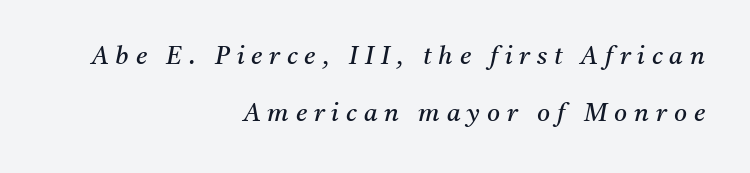
Q: Is the text bold? A: No.
Q: Is the text italic (slanted)? A: Yes, it leans right by about 11 degrees.
Q: Is the text underlined? A: No.
Q: How is the paragraph aligned? A: Right-aligned.
Q: Is the spacing between letters normal or unusually wide? A: Unusually wide.
Q: Is the spacing between lines tight, normal or loose? A: Loose.
